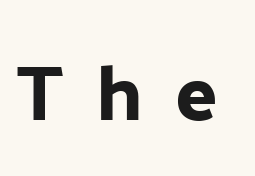
This is roman type, the default non-slanted kind. Tracking here is generous; glyphs stand well apart from one another. Proportional: the letters do not fall into vertical columns. The designer went with a sans here, leaving each stem footless. A bare baseline throughout the passage.
